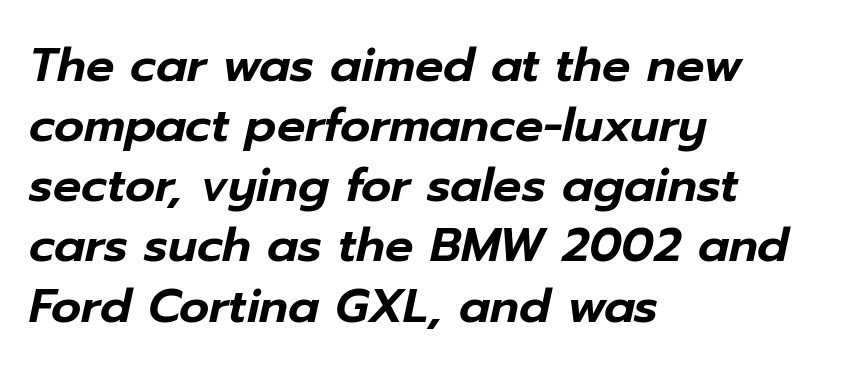
{"italic": "yes", "lean": "right", "slant_degrees": 12, "width": "normal", "stroke_contrast": "low", "x_height": "medium", "monospaced": "no", "underline": "no", "align": "left", "line_spacing": "normal", "line_spacing_ratio": 1.28, "letter_spacing": "normal", "letter_spacing_em": 0.0, "glyph_px": 47}
